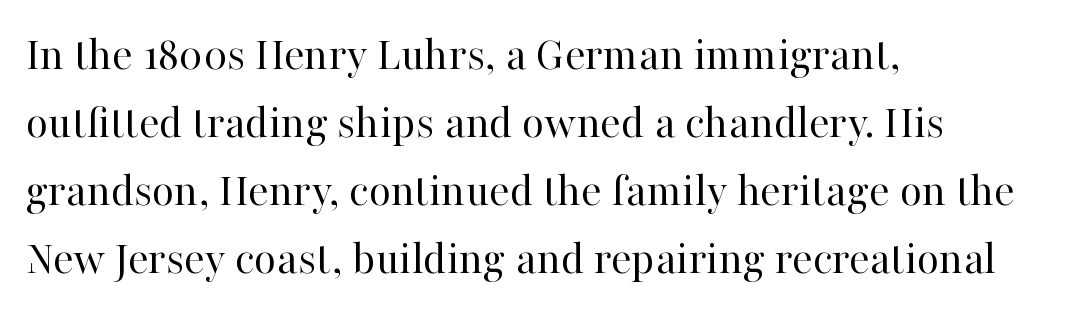
The image shows 48 px regular-weight serif type, upright; set left-aligned, normal line spacing (1.42x), normal letter spacing, not underlined; high stroke contrast and a medium x-height.
